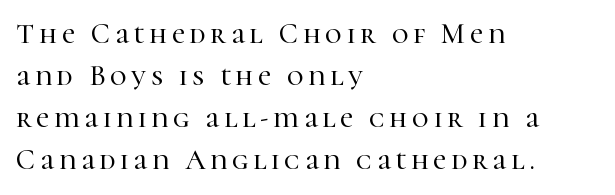
The image shows 29 px serif type, upright; set left-aligned, normal line spacing (1.45x), not underlined; high stroke contrast and a medium x-height.
